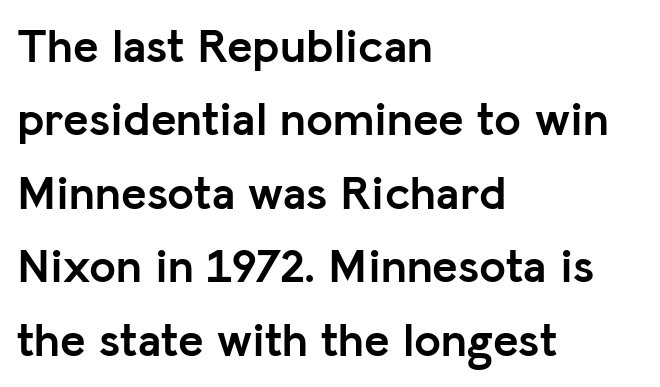
Typeset ragged right — the left edge is the straight one. Words float on clear page, feet unadorned. Strokes here are thick enough to call this a true bold. Is this a sans? Yes — the strokes have no serifs.
